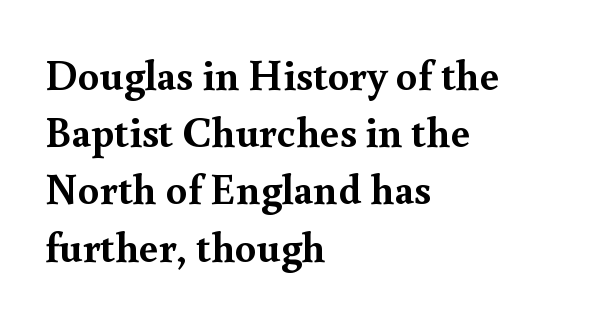
{"serif": "yes", "italic": "no", "bold": "yes", "weight": "semibold", "width": "normal", "x_height": "small", "monospaced": "no", "underline": "no", "align": "left", "line_spacing": "normal", "line_spacing_ratio": 1.33, "letter_spacing": "normal", "letter_spacing_em": 0.0, "glyph_px": 43}
